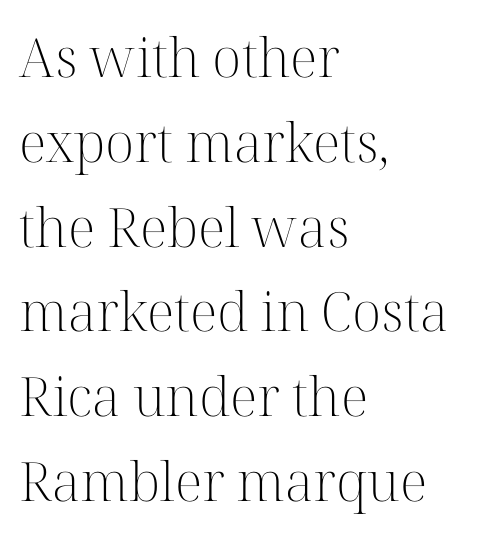
The image shows 54 px light serif type, upright; set left-aligned, normal line spacing (1.57x), normal letter spacing, not underlined; high stroke contrast and a medium x-height.
